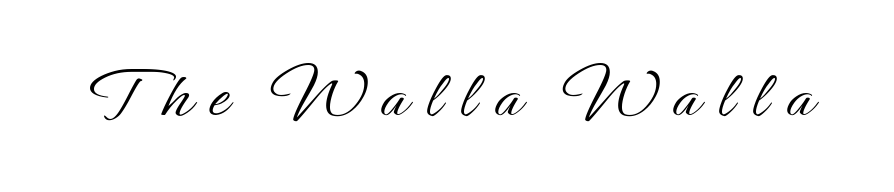
The image shows 75 px light type; set unusually wide letter spacing (+0.25 em), not underlined; low stroke contrast and a small x-height.
